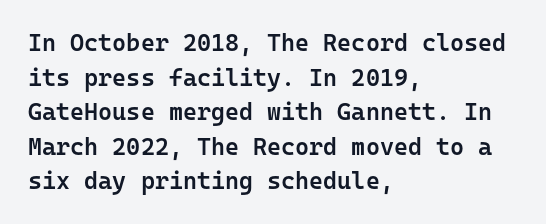
Inter-character spacing is left at the font's built-in metrics. Is there any slant? The stems are plumb. Reading down the block, your eye returns to a fixed left position each line. A semibold gives these letters moderate extra thickness, short of bold.
